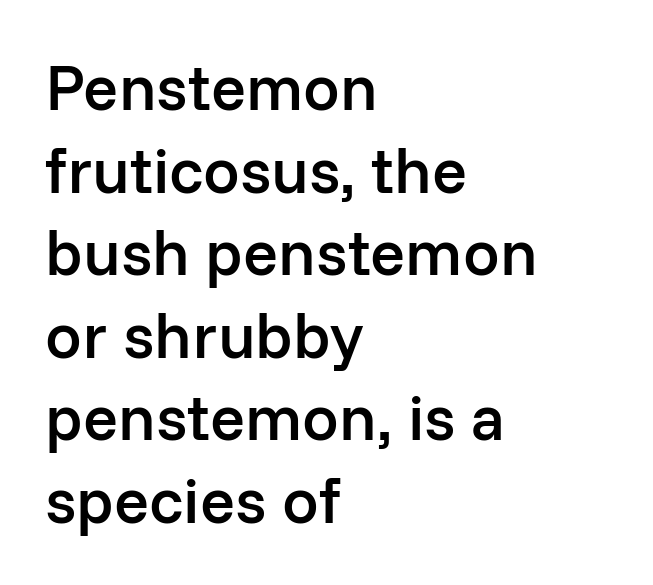
Q: Is the text bold? A: Semi-bold.
Q: Is the text italic (slanted)? A: No, it is upright.
Q: Is the typeface a serif or a sans-serif typeface? A: Sans-serif.
Q: Is the text underlined? A: No.
Q: How is the paragraph aligned? A: Left-aligned.
Q: Is the spacing between letters normal or unusually wide? A: Normal.
Q: Is the spacing between lines tight, normal or loose? A: Normal.
Q: Width (condensed, normal, or wide)? A: Normal.
Q: Stroke contrast? A: Low.
Q: x-height? A: Medium.
Q: Monospaced? A: No.
